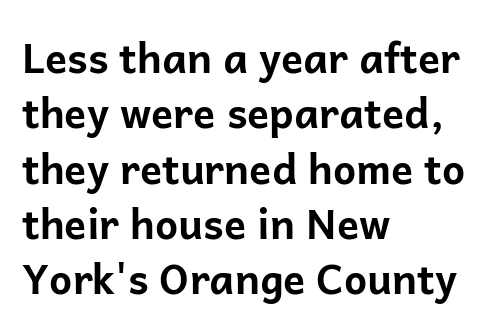
Q: Is the text bold? A: Yes.
Q: Is the text italic (slanted)? A: No, it is upright.
Q: Is the typeface a serif or a sans-serif typeface? A: Sans-serif.
Q: Is the text underlined? A: No.
Q: How is the paragraph aligned? A: Left-aligned.
Q: Is the spacing between letters normal or unusually wide? A: Normal.
Q: Is the spacing between lines tight, normal or loose? A: Normal.
Q: Width (condensed, normal, or wide)? A: Normal.
Q: Stroke contrast? A: Low.
Q: x-height? A: Medium.
Q: Monospaced? A: No.
